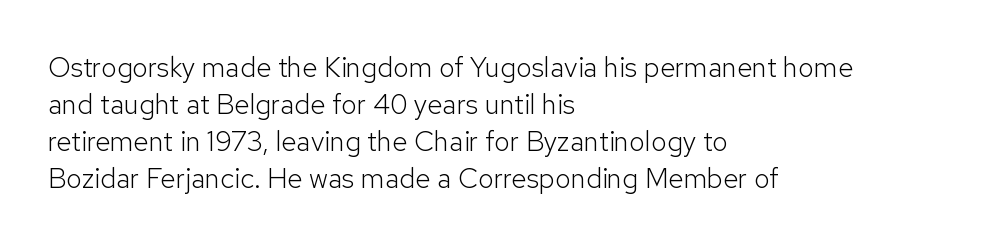
Q: Is the text bold? A: No.
Q: Is the text italic (slanted)? A: No, it is upright.
Q: Is the typeface a serif or a sans-serif typeface? A: Sans-serif.
Q: Is the text underlined? A: No.
Q: How is the paragraph aligned? A: Left-aligned.
Q: Is the spacing between letters normal or unusually wide? A: Normal.
Q: Is the spacing between lines tight, normal or loose? A: Normal.
Q: Width (condensed, normal, or wide)? A: Normal.
Q: Stroke contrast? A: Low.
Q: x-height? A: Medium.
Q: Monospaced? A: No.
